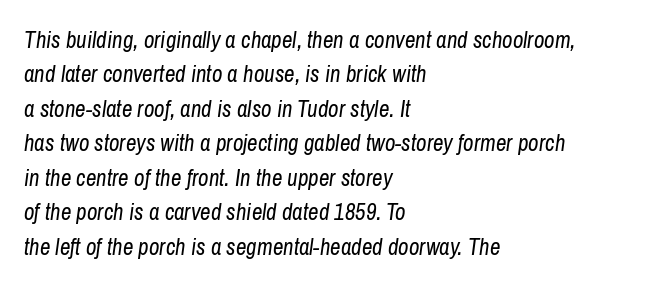
{"italic": "yes", "lean": "right", "slant_degrees": 8, "bold": "no", "underline": "no", "align": "left", "line_spacing": "normal", "line_spacing_ratio": 1.5, "letter_spacing": "normal", "letter_spacing_em": 0.0, "glyph_px": 23}
